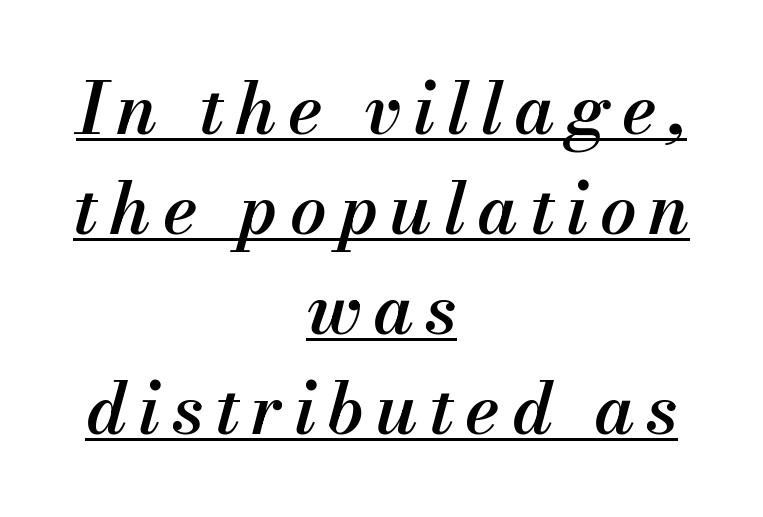
The image shows 72 px semibold type, italic (leaning right); set centered, normal line spacing (1.39x), underlined; medium stroke contrast and a small x-height.
